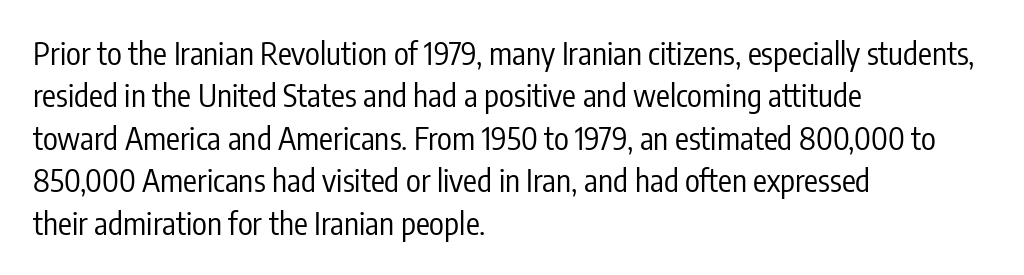
Q: Is the text bold? A: No.
Q: Is the text italic (slanted)? A: No, it is upright.
Q: Is the typeface a serif or a sans-serif typeface? A: Sans-serif.
Q: Is the text underlined? A: No.
Q: How is the paragraph aligned? A: Left-aligned.
Q: Is the spacing between letters normal or unusually wide? A: Normal.
Q: Is the spacing between lines tight, normal or loose? A: Normal.
Q: Width (condensed, normal, or wide)? A: Condensed.
Q: Stroke contrast? A: Low.
Q: x-height? A: Medium.
Q: Monospaced? A: No.
